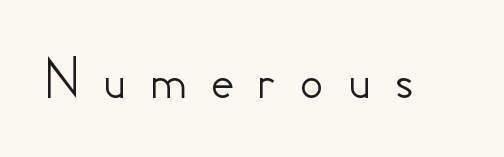
The image shows 60 px sans-serif type, upright; set unusually wide letter spacing (+0.36 em), not underlined; low stroke contrast and a small x-height.
